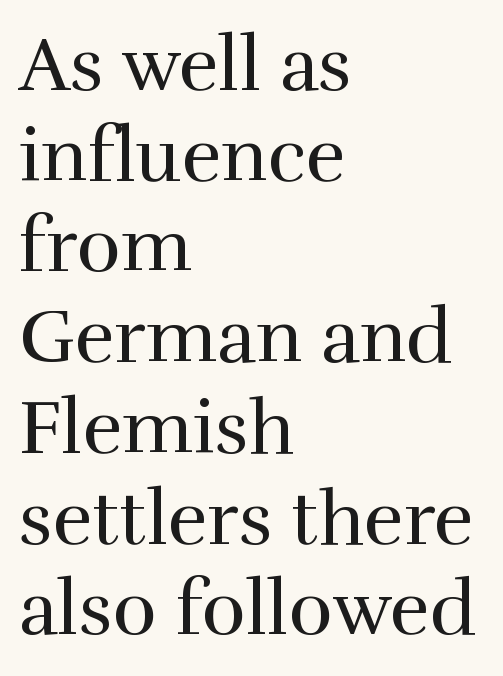
{"serif": "yes", "italic": "no", "bold": "no", "weight": "regular", "width": "normal", "x_height": "medium", "monospaced": "no", "underline": "no", "align": "left", "line_spacing_ratio": 1.21, "letter_spacing": "normal", "letter_spacing_em": 0.0, "glyph_px": 75}
